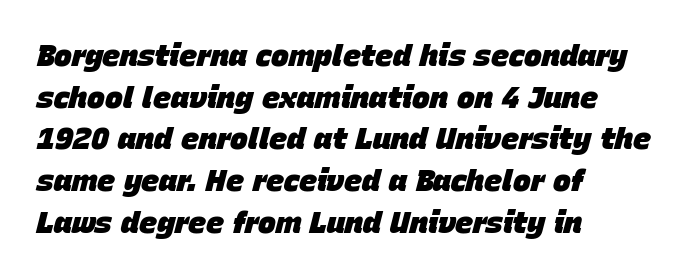
Q: Is the text bold? A: Yes.
Q: Is the text italic (slanted)? A: Yes, it leans right by about 15 degrees.
Q: Is the text underlined? A: No.
Q: How is the paragraph aligned? A: Left-aligned.
Q: Is the spacing between letters normal or unusually wide? A: Normal.
Q: Is the spacing between lines tight, normal or loose? A: Normal.
Q: Width (condensed, normal, or wide)? A: Normal.
Q: Stroke contrast? A: Low.
Q: x-height? A: Large.
Q: Monospaced? A: No.
